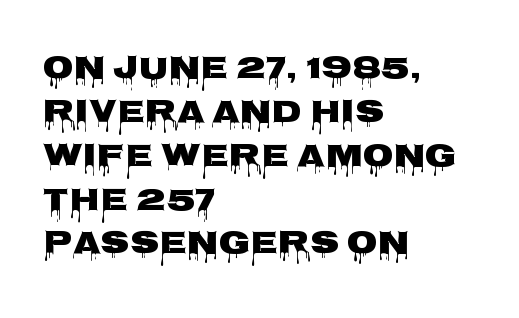
Proportional: the letters do not fall into vertical columns. The typeface chosen for these lines omits serifs. The lines in this sample share a left origin and differ only in where they stop. Only glyphs here, with clear space below each row. The type is set solid horizontally, with unmodified tracking. Students, observe: this is what conventionally led text looks like.
